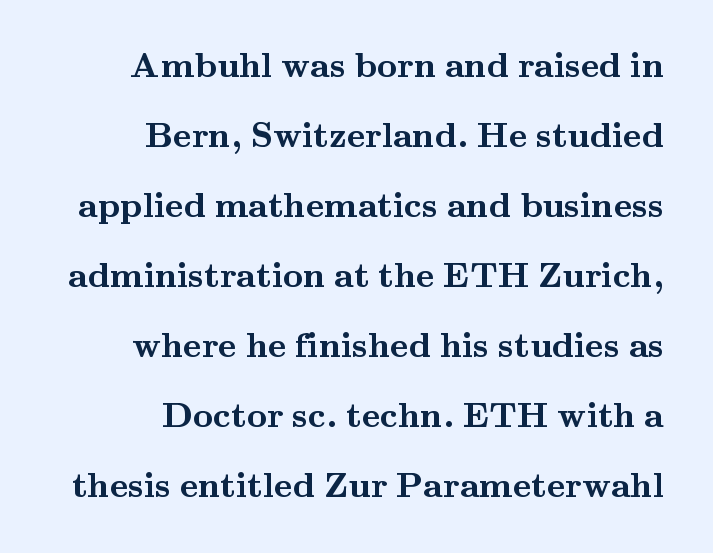
Does the copy run flush right? Yes — the right margin is perfectly even. Posture: straight, roman, zero tilt. Spacing verdict: proportional, widths tailored to each character. Note: serifs present on the glyphs. How would I describe the line gaps? Wide and relaxed.
